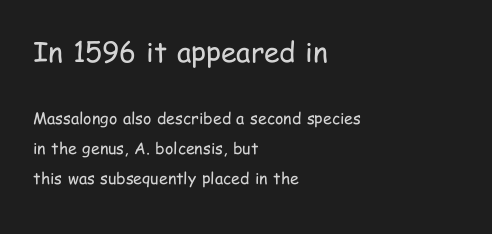
Q: Is the text bold? A: No.
Q: Is the text italic (slanted)? A: No, it is upright.
Q: Is the typeface a serif or a sans-serif typeface? A: Sans-serif.
Q: Is the text underlined? A: No.
Q: How is the paragraph aligned? A: Left-aligned.
Q: Is the spacing between letters normal or unusually wide? A: Normal.
Q: Which block of text is set in a larger size, the first (top) or the second (bottom)? A: The first (top) one.
Q: Width (condensed, normal, or wide)? A: Condensed.
Q: Stroke contrast? A: Low.
Q: x-height? A: Medium.
Q: Monospaced? A: No.
